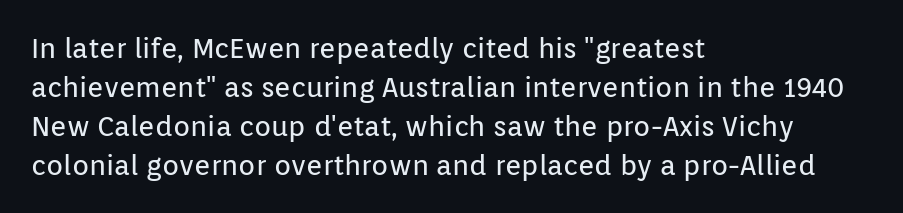
Leftover space on each line is placed entirely after the last word. This rendering leaves character spacing at its baseline value. Quick note: not italic, upright. The specimen omits any rule beneath the text block's lines. The rendering uses a moderate line-height, typical for paragraphs.
